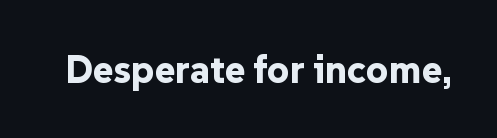
Q: Is the text bold? A: Yes.
Q: Is the text italic (slanted)? A: No, it is upright.
Q: Is the typeface a serif or a sans-serif typeface? A: Sans-serif.
Q: Is the text underlined? A: No.
Q: Is the spacing between letters normal or unusually wide? A: Normal.
Q: Width (condensed, normal, or wide)? A: Normal.
Q: Stroke contrast? A: Low.
Q: x-height? A: Medium.
Q: Monospaced? A: No.
